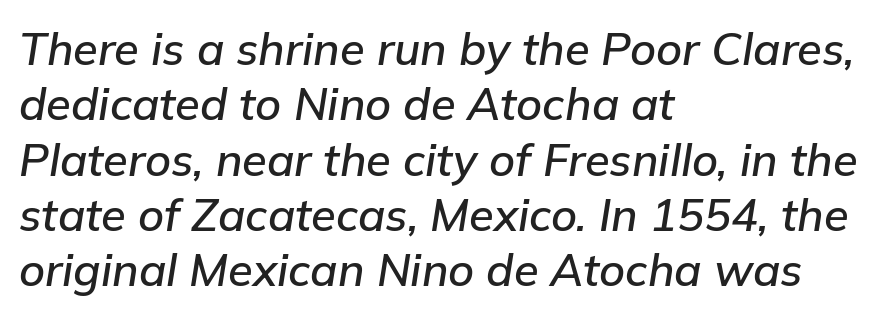
The image shows 45 px text type, italic (leaning right); set left-aligned, line spacing 1.23x, normal letter spacing, not underlined; low stroke contrast and a medium x-height.
